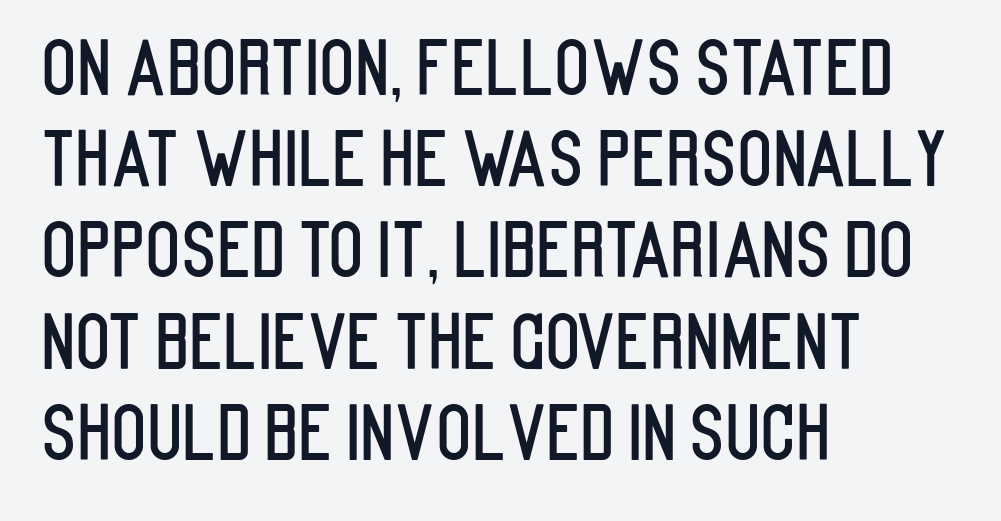
Q: Is the text italic (slanted)? A: No, it is upright.
Q: Is the typeface a serif or a sans-serif typeface? A: Sans-serif.
Q: Is the text underlined? A: No.
Q: How is the paragraph aligned? A: Left-aligned.
Q: Is the spacing between letters normal or unusually wide? A: Normal.
Q: Is the spacing between lines tight, normal or loose? A: Normal.
Q: Width (condensed, normal, or wide)? A: Condensed.
Q: Stroke contrast? A: Low.
Q: x-height? A: Large.
Q: Monospaced? A: No.
